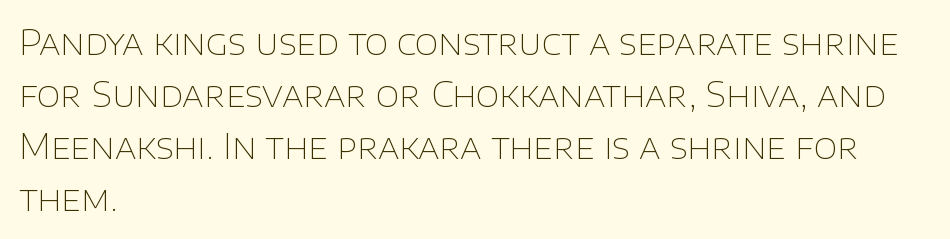
The face used here is proportionally spaced, like ordinary book or web type. Leading: standard. Which margin do the lines hug? The left one — the right edge is uneven. The characters are drawn with everyday or finer stroke widths. The type sits square on the baseline with zero lean.
